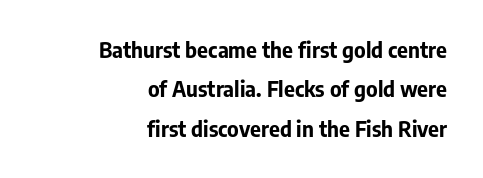
Q: Is the text bold? A: Yes.
Q: Is the text italic (slanted)? A: No, it is upright.
Q: Is the text underlined? A: No.
Q: How is the paragraph aligned? A: Right-aligned.
Q: Is the spacing between letters normal or unusually wide? A: Normal.
